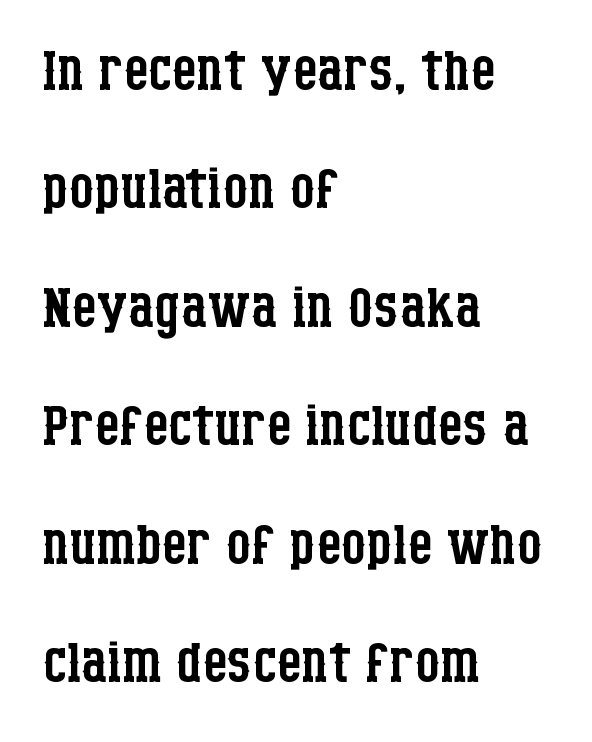
Q: Is the text bold? A: No.
Q: Is the text italic (slanted)? A: No, it is upright.
Q: Is the typeface a serif or a sans-serif typeface? A: Serif.
Q: Is the text underlined? A: No.
Q: How is the paragraph aligned? A: Left-aligned.
Q: Is the spacing between letters normal or unusually wide? A: Normal.
Q: Is the spacing between lines tight, normal or loose? A: Normal.
Q: Width (condensed, normal, or wide)? A: Condensed.
Q: Stroke contrast? A: Low.
Q: x-height? A: Large.
Q: Monospaced? A: No.
